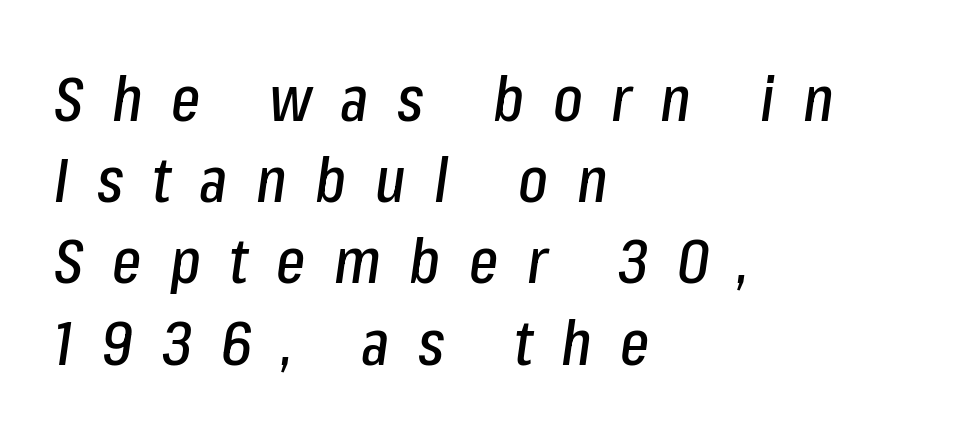
{"italic": "yes", "lean": "right", "slant_degrees": 8, "width": "condensed", "stroke_contrast": "low", "x_height": "medium", "monospaced": "no", "underline": "no", "align": "left", "line_spacing": "normal", "line_spacing_ratio": 1.31, "letter_spacing": "wide", "letter_spacing_em": 0.46, "glyph_px": 62}
